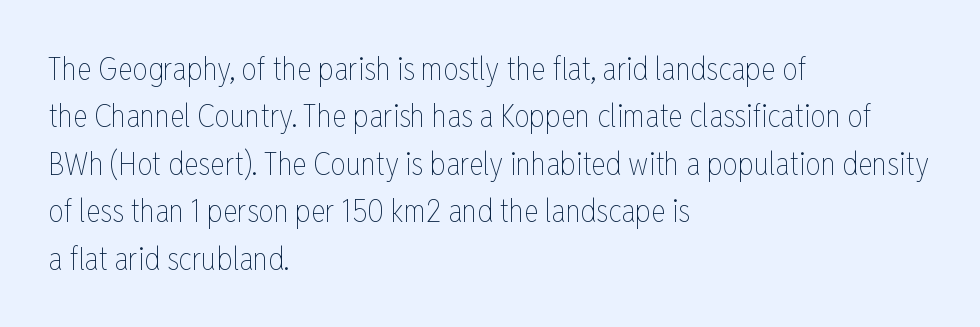
The image shows 31 px thin, condensed type, upright; set left-aligned, normal line spacing (1.53x), normal letter spacing, not underlined; low stroke contrast and a medium x-height.
